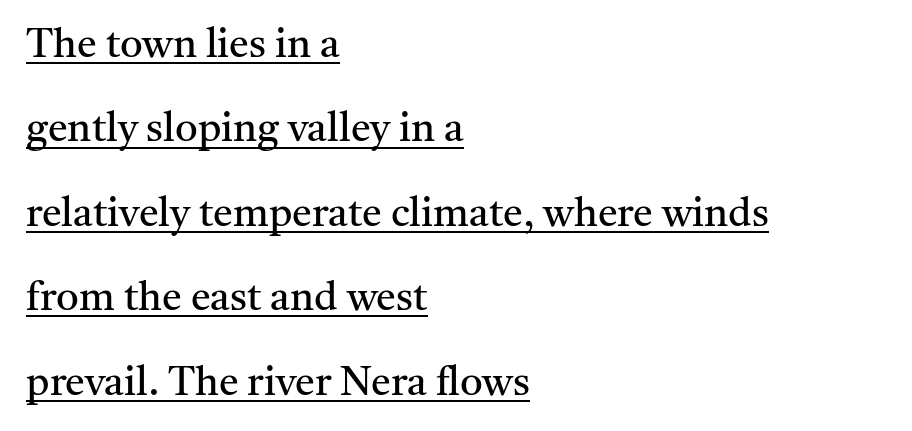
Reading down the block, your eye returns to a fixed left position each line. Words appear dense and cohesive because spacing is normal. Every word sits above its own underline. Look at the bottom of the vertical strokes: they flare into serifs here. In terms of leading, this rendering errs on the spacious side.
